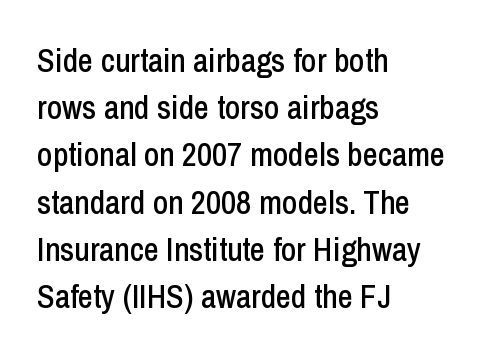
{"serif": "no", "italic": "no", "width": "condensed", "stroke_contrast": "low", "x_height": "medium", "monospaced": "no", "underline": "no", "align": "left", "line_spacing": "normal", "line_spacing_ratio": 1.43, "letter_spacing": "normal", "letter_spacing_em": 0.0, "glyph_px": 33}
